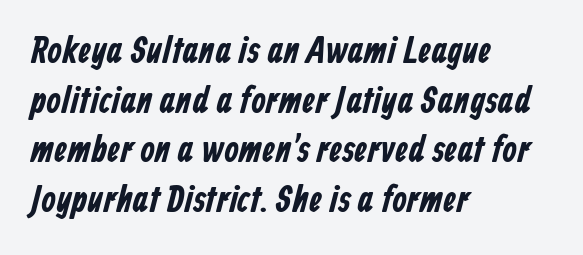
{"serif": "no", "width": "condensed", "stroke_contrast": "low", "x_height": "medium", "monospaced": "no", "underline": "no", "align": "left", "line_spacing": "normal", "line_spacing_ratio": 1.34, "letter_spacing": "normal", "letter_spacing_em": 0.0, "glyph_px": 37}
